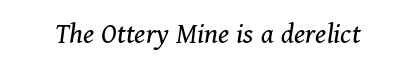
{"serif": "yes", "italic": "yes", "lean": "right", "slant_degrees": 11, "bold": "no", "weight": "regular", "width": "normal", "stroke_contrast": "medium", "x_height": "medium", "monospaced": "no", "underline": "no", "letter_spacing": "normal", "letter_spacing_em": 0.0, "glyph_px": 30}
